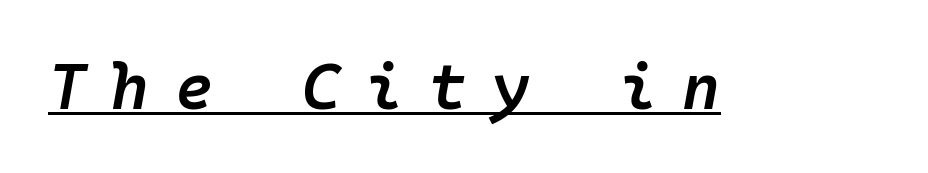
The image shows 65 px semibold type, italic (leaning right), monospaced; set unusually wide letter spacing (+0.39 em), underlined; low stroke contrast and a medium x-height.
